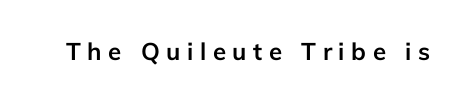
Q: Is the text bold? A: Yes.
Q: Is the text italic (slanted)? A: No, it is upright.
Q: Is the text underlined? A: No.
Q: Is the spacing between letters normal or unusually wide? A: Unusually wide.
